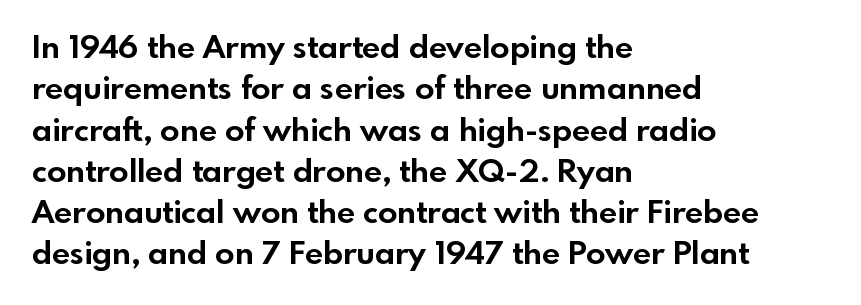
Alignment: flush left. In terms of weight, the rendering is a true, heavy bold. This is sans-serif lettering, the kind often seen on screens and signage. Students, note that the glyphs here touch the page at normal intervals.
